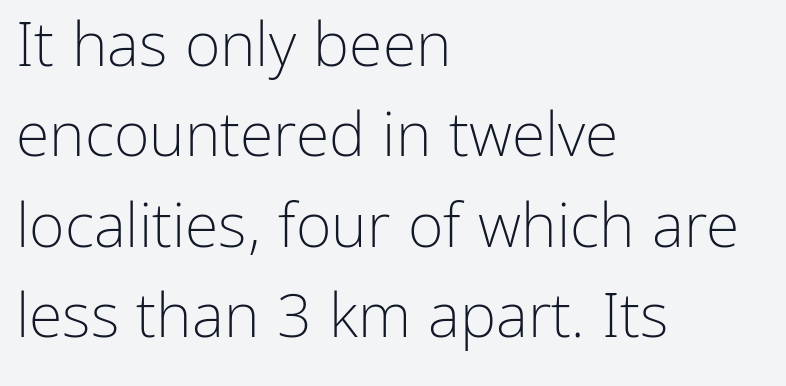
A sans-serif font was chosen for this passage. Heft: none added — not bold. Unlike italic type, these characters show no tilt at all. How are the letters spaced? Ordinarily, with no added tracking. Think of a printed novel: that variable character pitch is what you see here. Quick note: underline off.
